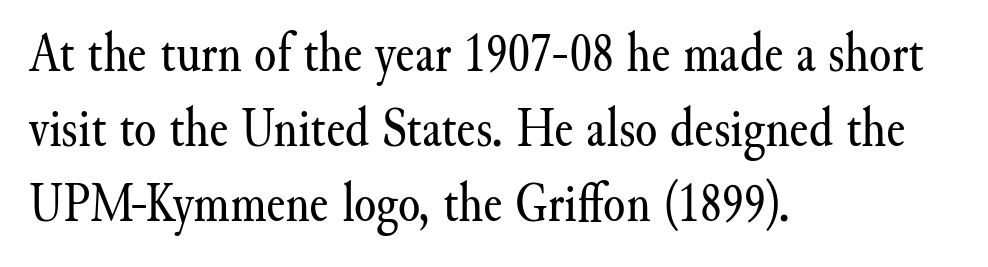
{"serif": "yes", "italic": "no", "bold": "no", "weight": "regular", "width": "normal", "stroke_contrast": "medium", "x_height": "small", "monospaced": "no", "underline": "no", "align": "left", "line_spacing": "normal", "line_spacing_ratio": 1.32, "letter_spacing": "normal", "letter_spacing_em": 0.0, "glyph_px": 57}
